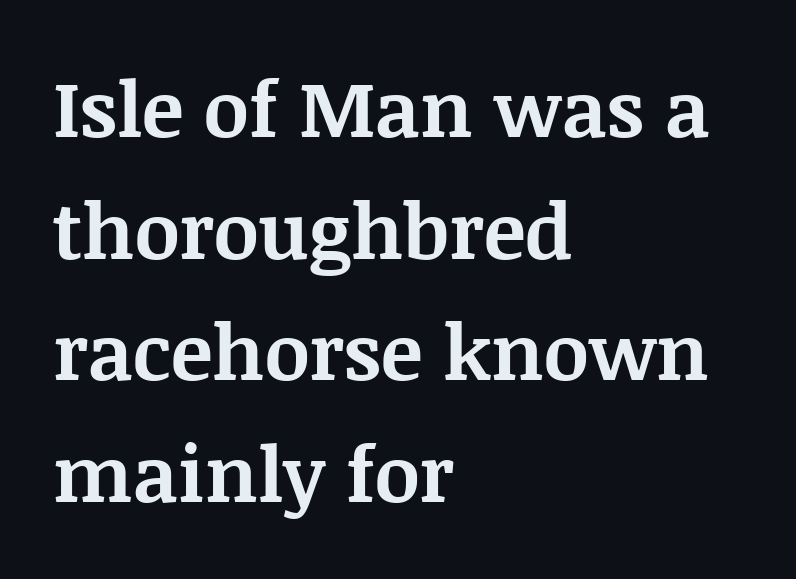
Line spacing here is normal. The typesetter chose a ragged-right arrangement here. Compared with typical body copy, the letter spacing here is the same. Upright lettering throughout. Varying glyph widths throughout — classic text-font behaviour. These lines carry a lot of weight — the face is fully bold.
